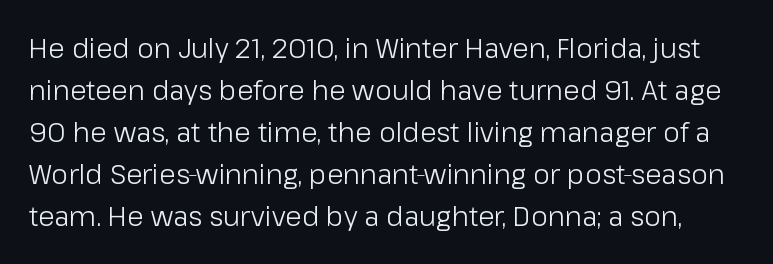
{"italic": "no", "bold": "no", "underline": "no", "line_spacing": "normal", "line_spacing_ratio": 1.56, "letter_spacing": "normal", "letter_spacing_em": 0.0, "glyph_px": 27}
